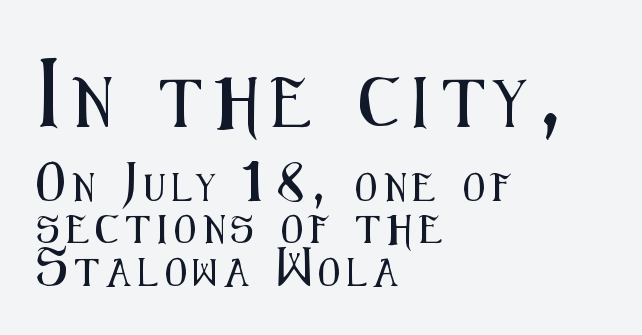
Which margin do the lines hug? The left one — the right edge is uneven. Clear beneath every line of the passage. Leading matches the norm, producing a regular column. Here the first block reads like a headline and the second like body copy. The letters advance in unequal steps, a hallmark of proportional type.
